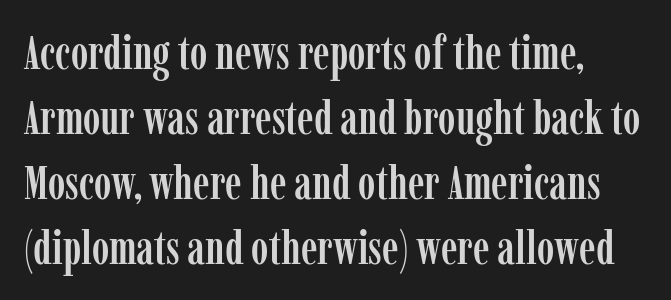
The letters carry serifs — small finishing strokes at the ends of their stems. Alignment: flush left. The designer left line spacing at the default. The gap between lines stays unmarked. The rendering uses natural spacing where letterforms have individual widths. Does extra space separate the letters? No, they use regular spacing.
